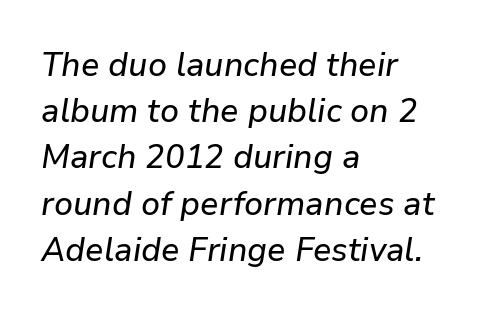
Is the block centered? No — it sits flush against the left margin. Note the varied advance widths — an 'i' is clearly narrower than an 'm'. This sample uses plain, unmodified letter spacing. Descenders hang freely into open space. Notice how the stems are inclined rather than vertical — that's the hallmark of italics.
